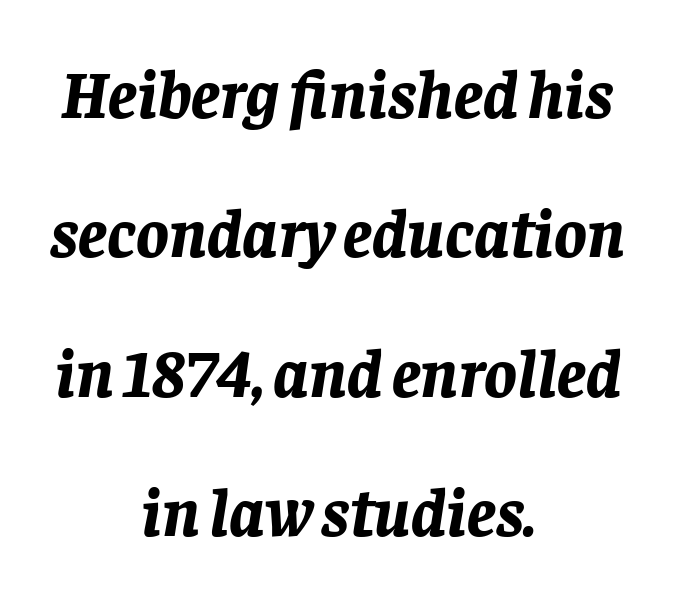
{"italic": "yes", "lean": "right", "slant_degrees": 8, "bold": "yes", "weight": "bold", "width": "normal", "stroke_contrast": "low", "x_height": "large", "monospaced": "no", "underline": "no", "align": "center", "line_spacing": "loose", "line_spacing_ratio": 2.05, "letter_spacing": "normal", "letter_spacing_em": 0.0, "glyph_px": 68}
